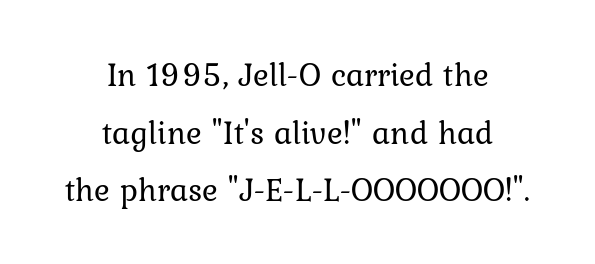
{"italic": "no", "bold": "no", "weight": "regular", "width": "normal", "stroke_contrast": "low", "x_height": "medium", "monospaced": "no", "underline": "no", "align": "center", "line_spacing_ratio": 1.75, "letter_spacing": "normal", "letter_spacing_em": 0.0, "glyph_px": 33}
